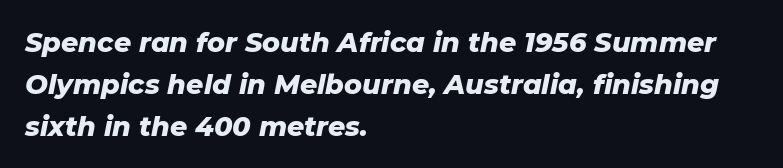
The image shows 27 px bold type, italic (leaning right); set left-aligned, normal line spacing (1.55x), normal letter spacing, not underlined.
